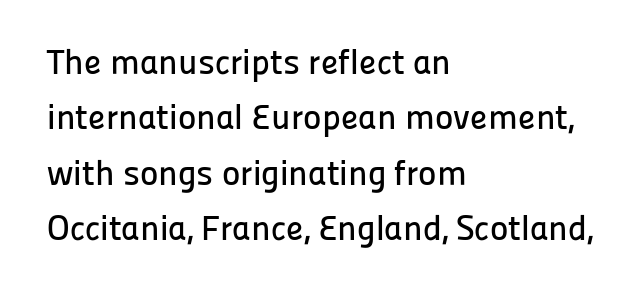
{"serif": "no", "italic": "no", "width": "normal", "stroke_contrast": "low", "x_height": "medium", "monospaced": "no", "underline": "no", "align": "left", "line_spacing": "normal", "line_spacing_ratio": 1.58, "letter_spacing": "normal", "letter_spacing_em": 0.0, "glyph_px": 35}
